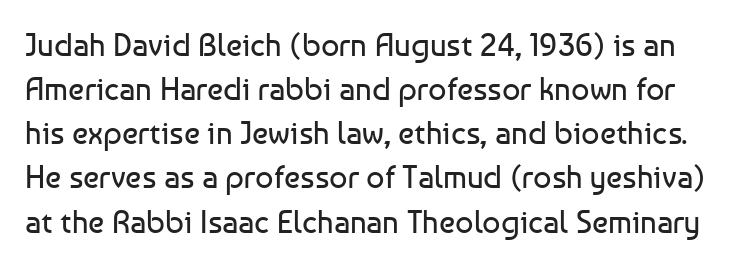
{"serif": "no", "italic": "no", "bold": "no", "weight": "regular", "width": "normal", "stroke_contrast": "low", "x_height": "medium", "monospaced": "no", "underline": "no", "line_spacing": "normal", "line_spacing_ratio": 1.38, "letter_spacing": "normal", "letter_spacing_em": 0.0, "glyph_px": 32}
